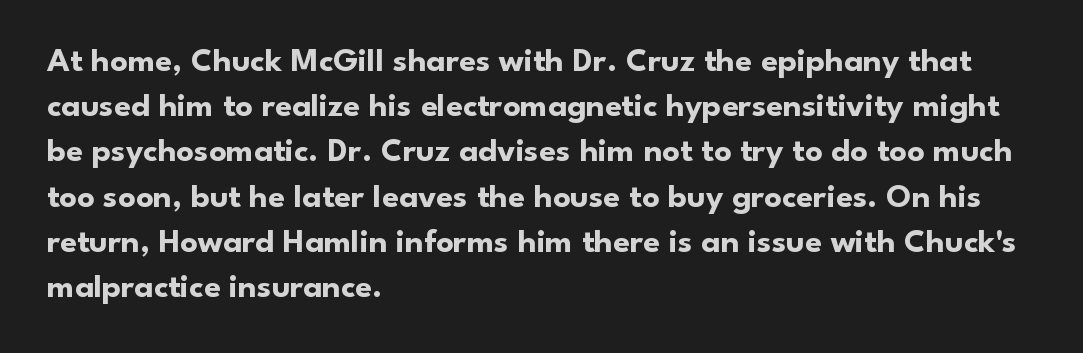
Horizontally, the lines are justified to the leading edge only. There is no visible air inserted between adjacent glyphs. Words float on clear page, feet unadorned. Posture: straight, roman, zero tilt.
